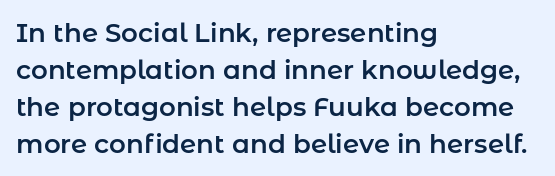
Q: Is the text italic (slanted)? A: No, it is upright.
Q: Is the text underlined? A: No.
Q: How is the paragraph aligned? A: Left-aligned.
Q: Is the spacing between letters normal or unusually wide? A: Normal.
Q: Is the spacing between lines tight, normal or loose? A: Normal.
